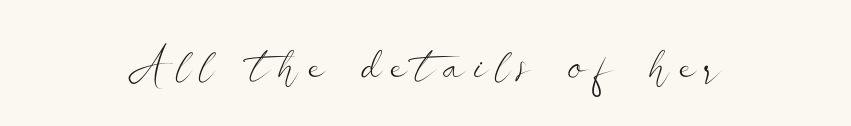
Q: Is the text bold? A: No.
Q: Is the text italic (slanted)? A: Yes.
Q: Is the typeface a serif or a sans-serif typeface? A: Sans-serif.
Q: Is the text underlined? A: No.
Q: Is the spacing between letters normal or unusually wide? A: Unusually wide.
Q: Width (condensed, normal, or wide)? A: Wide.
Q: Stroke contrast? A: Low.
Q: x-height? A: Small.
Q: Monospaced? A: No.
